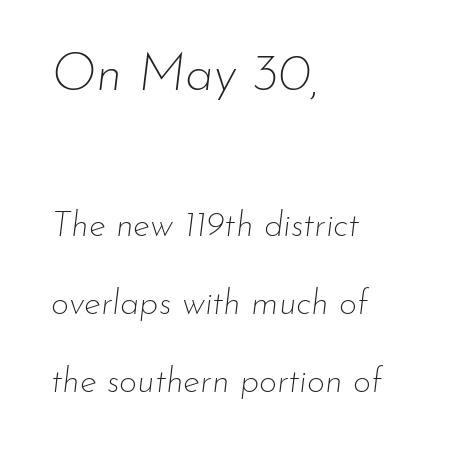
{"italic": "yes", "lean": "right", "slant_degrees": 7, "bold": "no", "weight": "thin", "width": "normal", "stroke_contrast": "low", "x_height": "small", "monospaced": "no", "underline": "no", "align": "left", "line_spacing": "loose", "line_spacing_ratio": 2.23, "letter_spacing": "normal", "letter_spacing_em": 0.0, "larger_block": "first", "size_ratio": 1.49, "glyph_px": 52}
